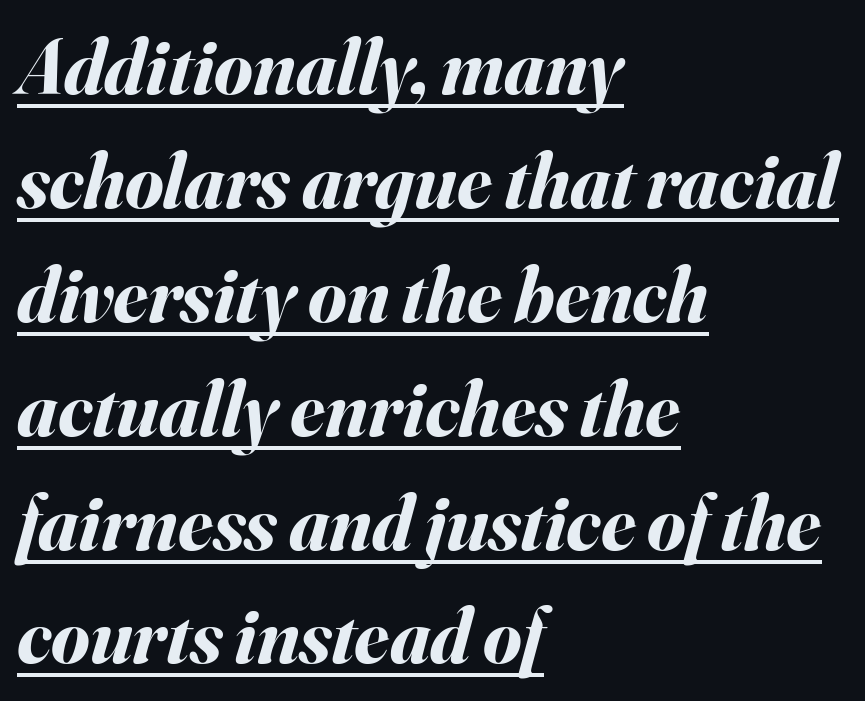
Character widths vary here, with narrow letters taking less room than wide ones. The tracking reads as untouched default to a designer's eye. The passage is arranged the way most books set body copy — flush left. Heft: maximum for text — a bold.
